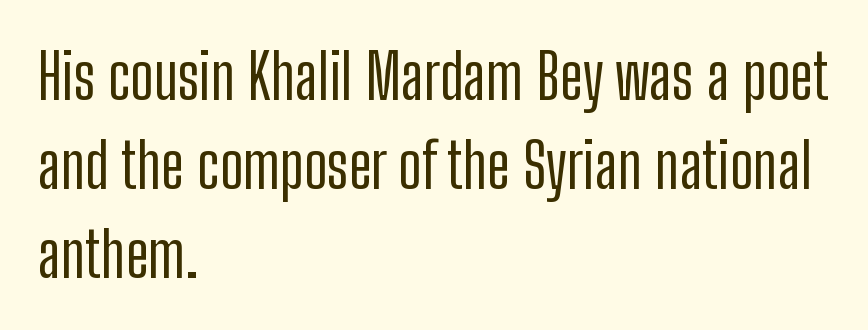
The image shows 63 px condensed sans-serif type, upright; set left-aligned, normal line spacing (1.41x), normal letter spacing, not underlined; low stroke contrast and a medium x-height.
